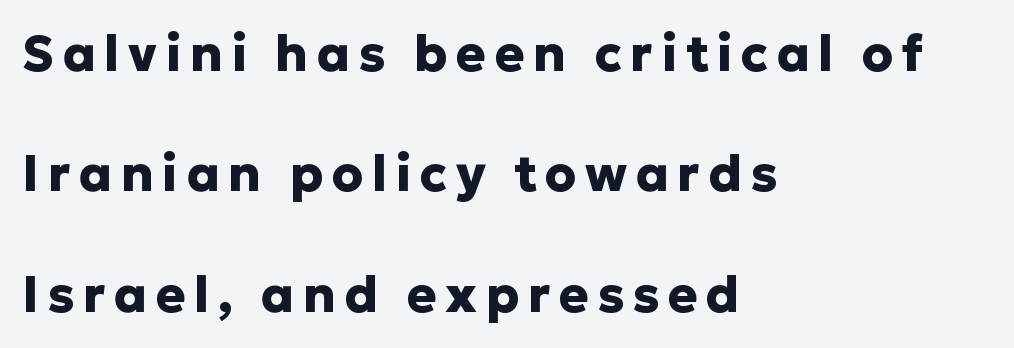
The image shows 50 px heavy sans-serif type, upright; set left-aligned, loose line spacing (2.41x), not underlined; low stroke contrast and a medium x-height.
